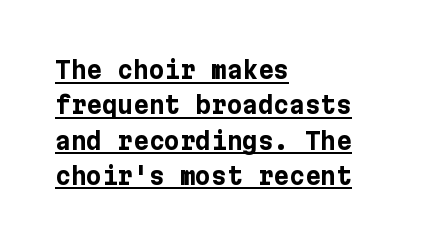
Beneath each row of characters lies a ruled line. The line-height multiplier appears to be the usual default. Thick stems and heavy bowls — unmistakably bold. The font's upright variant was chosen for this text.
